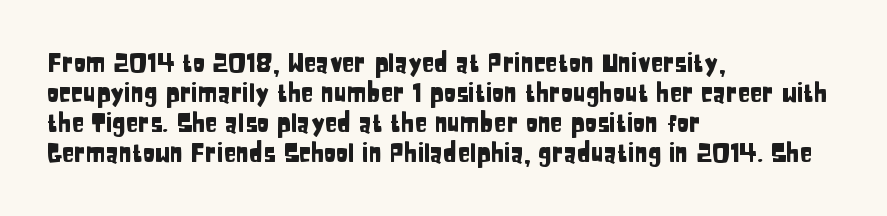
{"italic": "no", "underline": "no", "align": "left", "line_spacing_ratio": 1.2, "letter_spacing": "normal", "letter_spacing_em": 0.0, "glyph_px": 25}
